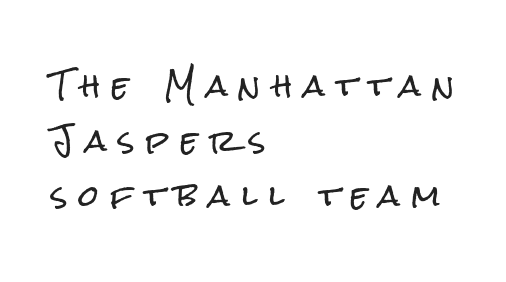
{"serif": "no", "italic": "no", "width": "condensed", "stroke_contrast": "low", "x_height": "medium", "monospaced": "no", "underline": "no", "align": "left", "line_spacing": "loose", "line_spacing_ratio": 1.9, "letter_spacing": "wide", "letter_spacing_em": 0.4, "glyph_px": 29}
